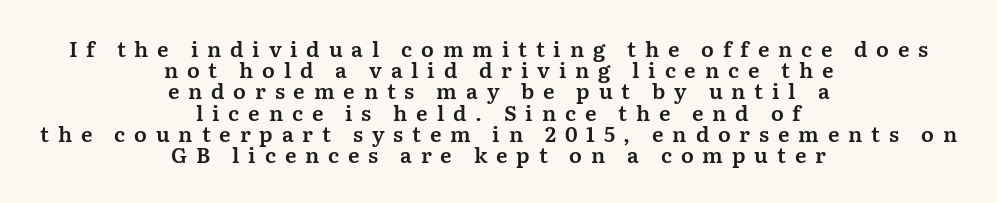
These lines were composed using upright roman letters. A bare baseline throughout the passage. Characters follow at a spacing far wider than the type designer built in. The rendering positions every line midway between the sides. Reading down the column, the eye jumps only a short way to each next line.
